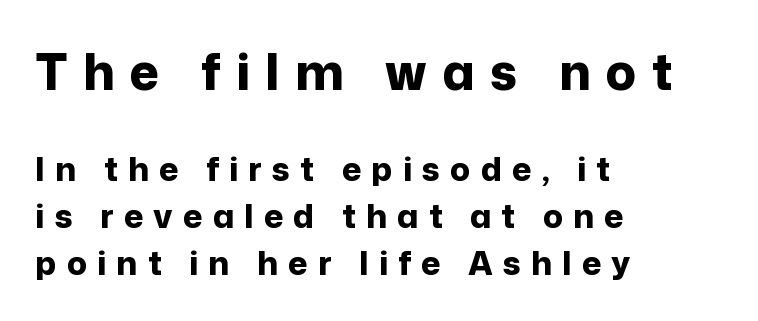
The image shows 50 px bold sans-serif type, upright; set left-aligned, normal line spacing (1.41x), unusually wide letter spacing (+0.31 em), not underlined; the first (top) block is 1.52x larger; low stroke contrast and a medium x-height.
